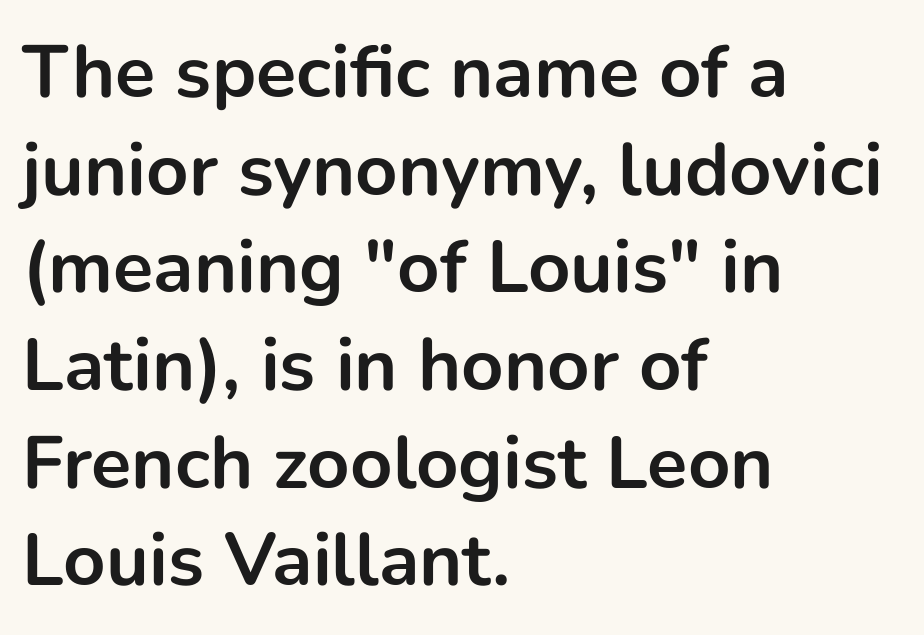
Q: Is the text bold? A: Yes.
Q: Is the text italic (slanted)? A: No, it is upright.
Q: Is the typeface a serif or a sans-serif typeface? A: Sans-serif.
Q: Is the text underlined? A: No.
Q: How is the paragraph aligned? A: Left-aligned.
Q: Is the spacing between letters normal or unusually wide? A: Normal.
Q: Is the spacing between lines tight, normal or loose? A: Normal.
Q: Width (condensed, normal, or wide)? A: Normal.
Q: Stroke contrast? A: Low.
Q: x-height? A: Medium.
Q: Monospaced? A: No.
